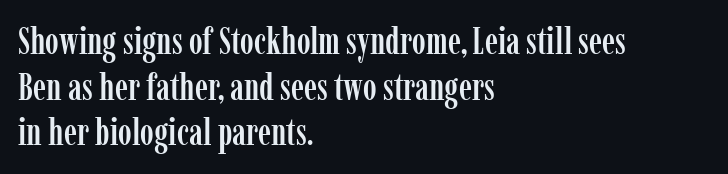
The image shows 37 px condensed serif type, upright; set left-aligned, line spacing 1.23x, normal letter spacing, not underlined; low stroke contrast and a medium x-height.
